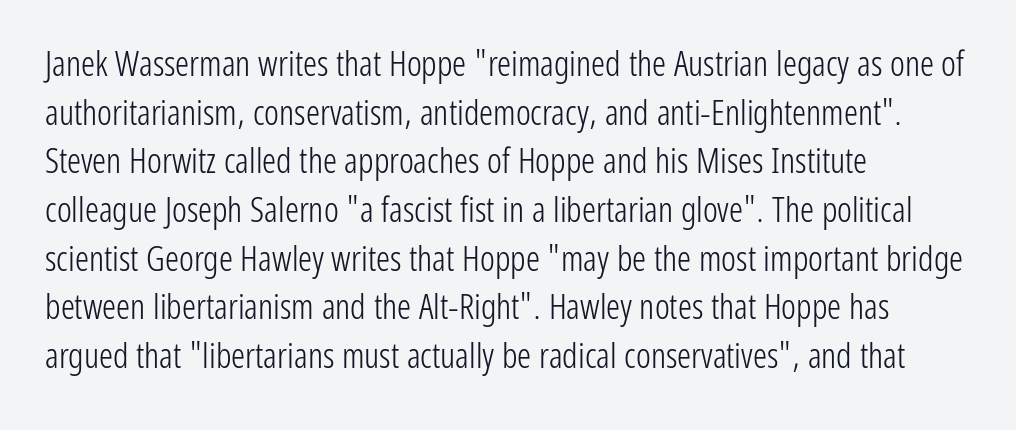
The image shows 35 px light, condensed sans-serif type, upright; set left-aligned, normal line spacing (1.39x), normal letter spacing, not underlined; low stroke contrast and a medium x-height.
